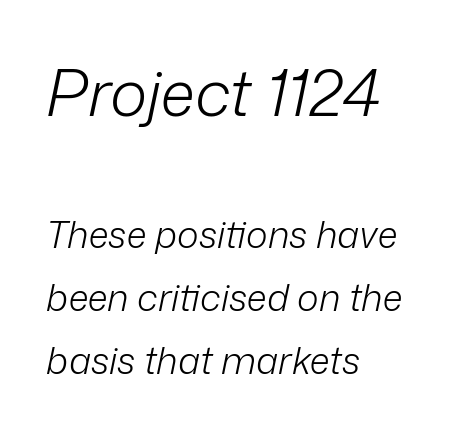
{"italic": "yes", "lean": "right", "slant_degrees": 12, "bold": "no", "weight": "light", "width": "normal", "stroke_contrast": "low", "x_height": "medium", "monospaced": "no", "underline": "no", "align": "left", "line_spacing_ratio": 1.71, "letter_spacing": "normal", "letter_spacing_em": 0.0, "larger_block": "first", "size_ratio": 1.73, "glyph_px": 64}
